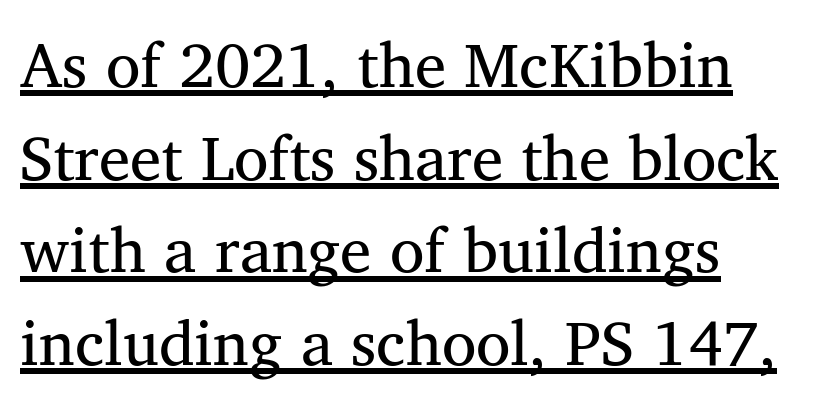
Q: Is the text bold? A: No.
Q: Is the text italic (slanted)? A: No, it is upright.
Q: Is the typeface a serif or a sans-serif typeface? A: Serif.
Q: Is the text underlined? A: Yes.
Q: How is the paragraph aligned? A: Left-aligned.
Q: Is the spacing between letters normal or unusually wide? A: Normal.
Q: Is the spacing between lines tight, normal or loose? A: Normal.
Q: Width (condensed, normal, or wide)? A: Normal.
Q: Stroke contrast? A: Medium.
Q: x-height? A: Medium.
Q: Monospaced? A: No.
